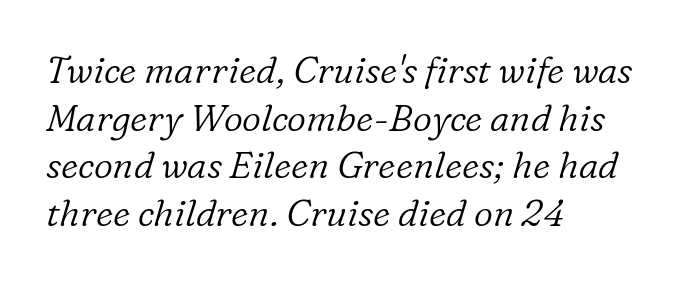
{"serif": "yes", "italic": "yes", "lean": "right", "slant_degrees": 16, "bold": "no", "weight": "light", "width": "normal", "stroke_contrast": "low", "x_height": "medium", "monospaced": "no", "underline": "no", "align": "left", "line_spacing": "normal", "line_spacing_ratio": 1.29, "letter_spacing": "normal", "letter_spacing_em": 0.0, "glyph_px": 37}
